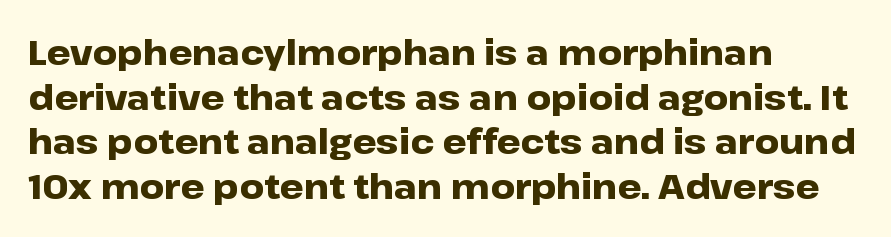
The image shows 34 px heavy, wide sans-serif type, upright; set left-aligned, normal line spacing (1.31x), normal letter spacing, not underlined; low stroke contrast and a medium x-height.
